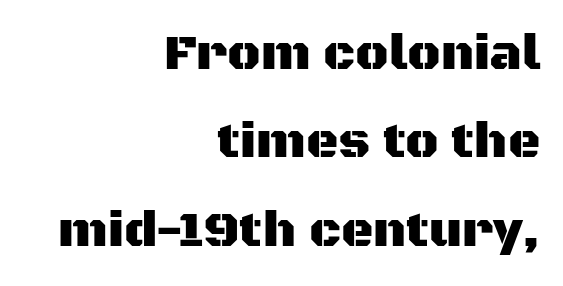
{"serif": "no", "italic": "no", "width": "normal", "stroke_contrast": "medium", "x_height": "large", "monospaced": "no", "underline": "no", "align": "right", "line_spacing_ratio": 1.77, "letter_spacing": "normal", "letter_spacing_em": 0.0, "glyph_px": 50}
